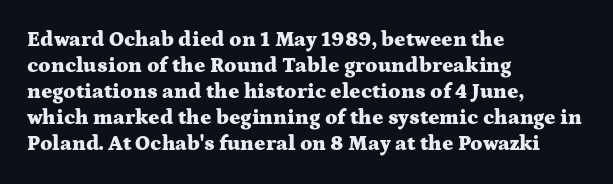
The image shows 21 px bold type, upright; set left-aligned, line spacing 1.24x, normal letter spacing, not underlined.
